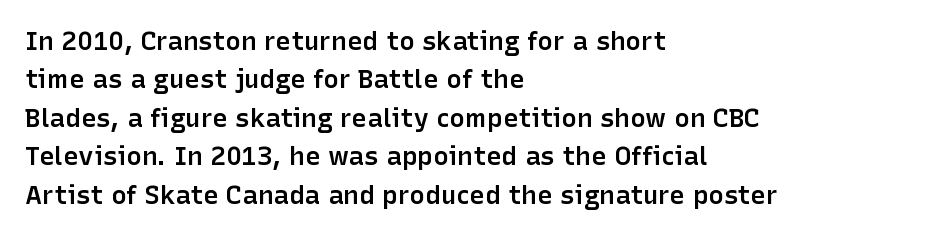
The image shows 26 px text type, upright; set left-aligned, normal line spacing (1.48x), normal letter spacing, not underlined.
